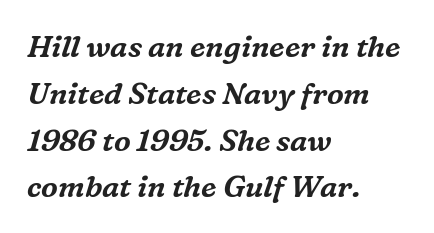
The image shows 30 px serif type, italic (leaning right); set left-aligned, normal line spacing (1.56x), normal letter spacing, not underlined; medium stroke contrast and a medium x-height.
